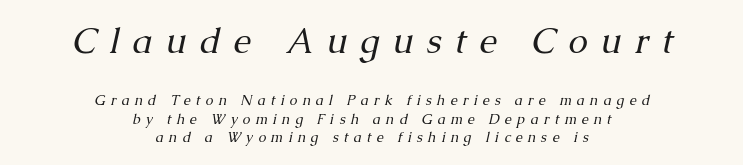
{"serif": "yes", "italic": "yes", "lean": "right", "slant_degrees": 13, "bold": "no", "weight": "regular", "width": "normal", "stroke_contrast": "medium", "x_height": "medium", "monospaced": "no", "underline": "no", "align": "center", "line_spacing": "normal", "line_spacing_ratio": 1.3, "letter_spacing": "wide", "letter_spacing_em": 0.37, "larger_block": "first", "size_ratio": 2.5, "glyph_px": 35}
